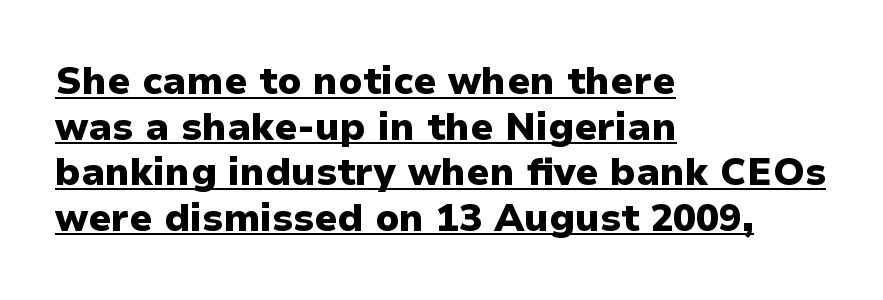
Horizontally, the lines are justified to the leading edge only. Summary of weight: heavy, a full bold. Honestly, the underline is the first thing you notice here. Regarding serifs, this sample does without them. Ordinary non-slanted type is in use. The letters advance in unequal steps, a hallmark of proportional type.
